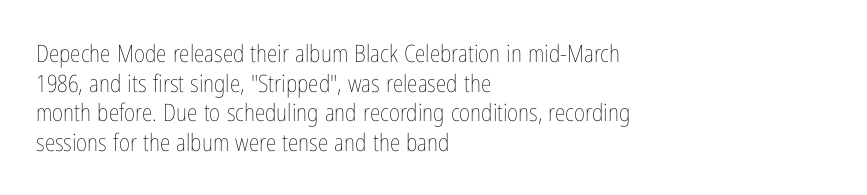
Words appear dense and cohesive because spacing is normal. Stem width sits at or under what a default text font uses. Honestly, there is no underline to notice here at all. The lettering stays uniformly vertical, giving the passage a roman look.
